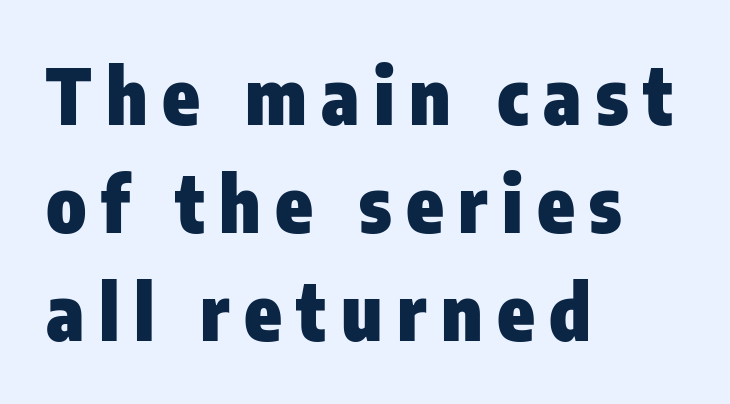
Every row of glyphs begins at an identical x-position on the left. Descender tails drop into unmarked territory. Varying glyph widths throughout — classic text-font behaviour. The sample has been set heavy, in full bold. Ascenders rise straight up at ninety degrees.
